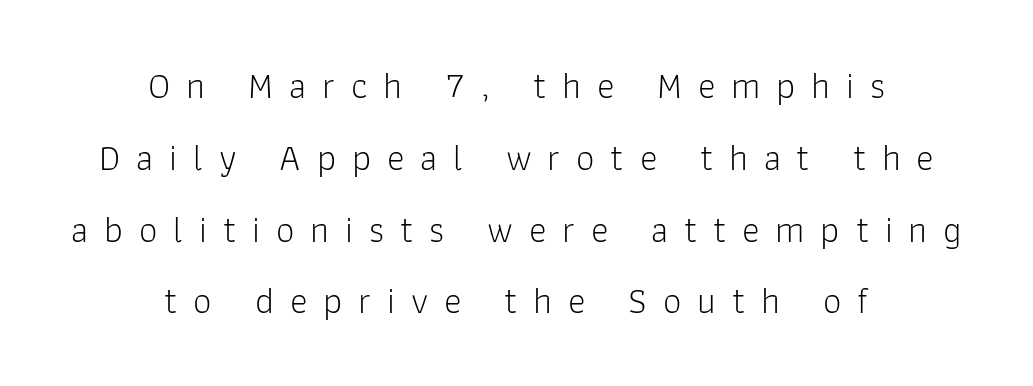
The font sits on the lighter half of the weight spectrum, regular included. Beneath every word, the page is bare. To sum up the face: it is a sans, with no serifs. Which margin do the lines hug? Neither — every line sits in the middle. Notice how the stems are strictly vertical — no italics here. Look at the tracking — it's clearly loosened, letters drifting apart.
